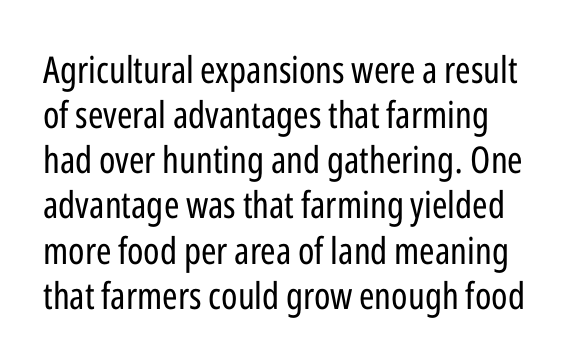
This rendering uses left alignment, leaving the right contour irregular. The gap between lines stays unmarked. These lines are rendered in a variable-pitch font. Weight class: somewhere from thin through regular.
